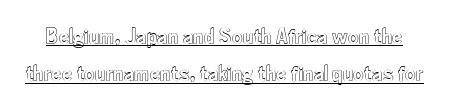
Q: Is the text italic (slanted)? A: No, it is upright.
Q: Is the text underlined? A: Yes.
Q: Is the spacing between letters normal or unusually wide? A: Normal.
Q: Is the spacing between lines tight, normal or loose? A: Normal.
